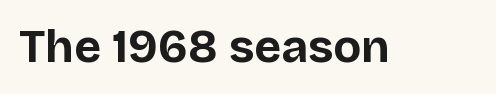
In terms of letterspacing, this is plain default setting. Does the lettering tilt? It doesn't — this is upright. Type without underlining. The typeface chosen for these lines omits serifs. The face used here is proportionally spaced, like ordinary book or web type.
